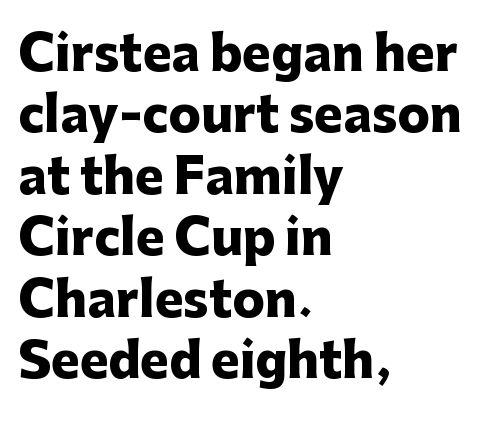
The image shows 48 px heavy sans-serif type, upright; set left-aligned, normal line spacing (1.28x), normal letter spacing, not underlined; low stroke contrast and a medium x-height.
